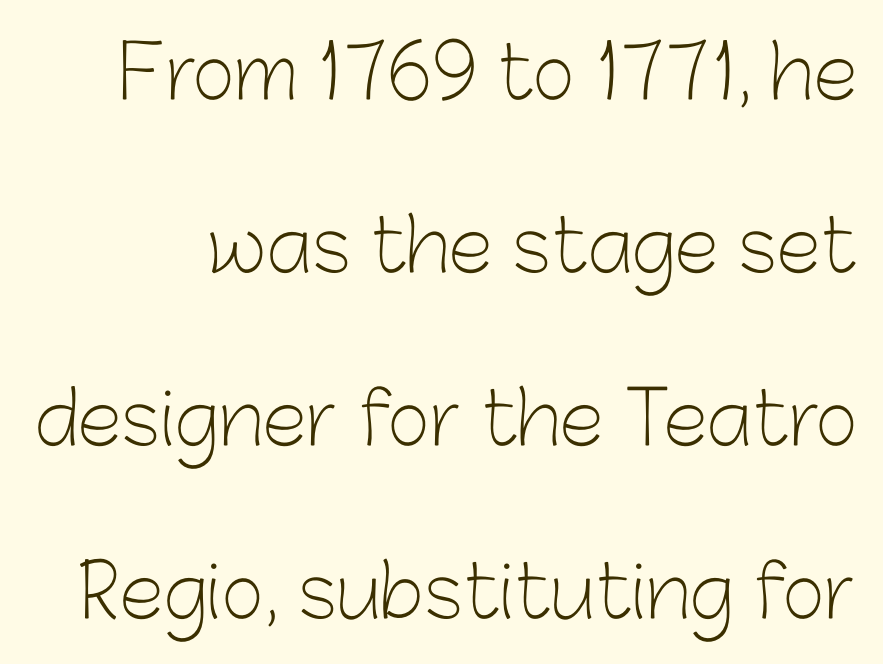
{"serif": "no", "italic": "no", "bold": "no", "weight": "light", "width": "normal", "stroke_contrast": "low", "x_height": "medium", "monospaced": "no", "underline": "no", "line_spacing": "loose", "line_spacing_ratio": 2.37, "letter_spacing": "normal", "letter_spacing_em": 0.0, "glyph_px": 73}
